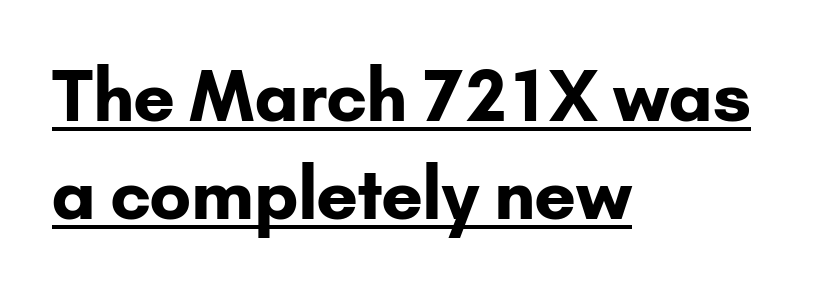
{"serif": "no", "italic": "no", "bold": "yes", "weight": "bold", "width": "normal", "stroke_contrast": "low", "x_height": "small", "monospaced": "no", "underline": "yes", "align": "left", "line_spacing": "normal", "line_spacing_ratio": 1.42, "letter_spacing": "normal", "letter_spacing_em": 0.0, "glyph_px": 69}
